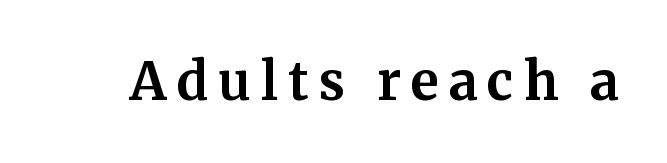
The rendering uses natural spacing where letterforms have individual widths. Unmarked baselines from the first word to the last. The text was rendered using a seriffed face with decorative stroke endings. Style check: upright. The passage shown is emphatically bold.
